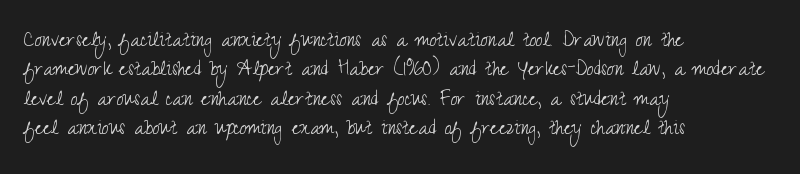
The image shows 24 px text type, upright; set left-aligned, line spacing 1.22x, normal letter spacing, not underlined.
